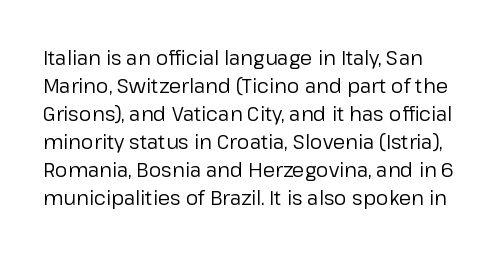
{"italic": "no", "bold": "no", "underline": "no", "line_spacing": "normal", "line_spacing_ratio": 1.4, "letter_spacing": "normal", "letter_spacing_em": 0.0, "glyph_px": 20}
